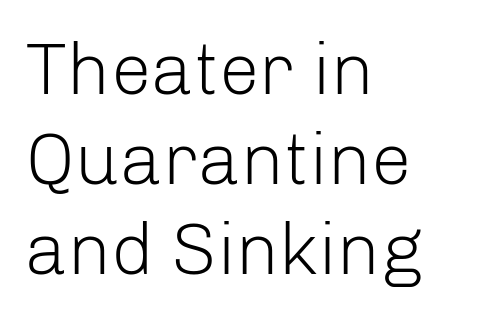
The image shows 73 px light sans-serif type, upright; set left-aligned, line spacing 1.23x, normal letter spacing, not underlined; low stroke contrast and a medium x-height.
